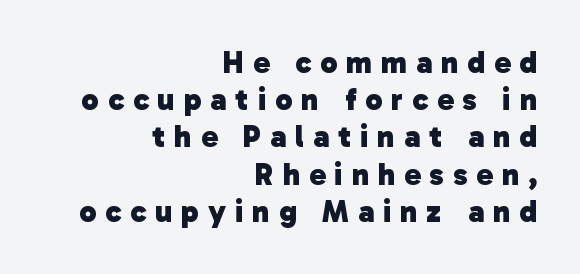
{"serif": "no", "bold": "yes", "weight": "heavy", "width": "normal", "stroke_contrast": "low", "x_height": "medium", "monospaced": "no", "underline": "no", "align": "right", "line_spacing_ratio": 1.2, "letter_spacing": "wide", "letter_spacing_em": 0.29, "glyph_px": 31}
